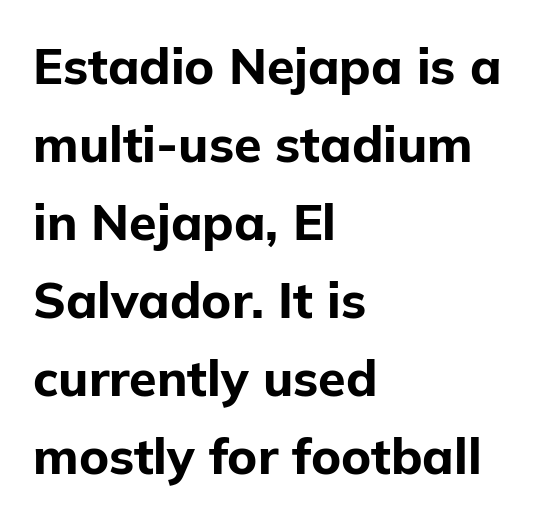
{"serif": "no", "italic": "no", "bold": "yes", "weight": "bold", "width": "normal", "stroke_contrast": "low", "x_height": "medium", "monospaced": "no", "underline": "no", "align": "left", "line_spacing": "normal", "line_spacing_ratio": 1.56, "letter_spacing": "normal", "letter_spacing_em": 0.0, "glyph_px": 50}
